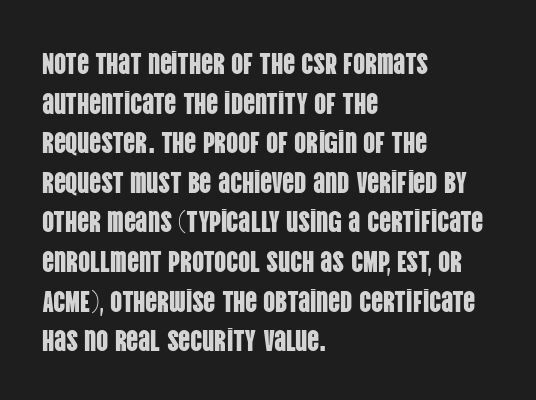
{"serif": "no", "italic": "no", "width": "condensed", "stroke_contrast": "low", "x_height": "large", "monospaced": "no", "underline": "no", "align": "left", "line_spacing": "normal", "line_spacing_ratio": 1.32, "letter_spacing": "normal", "letter_spacing_em": 0.0, "glyph_px": 30}
